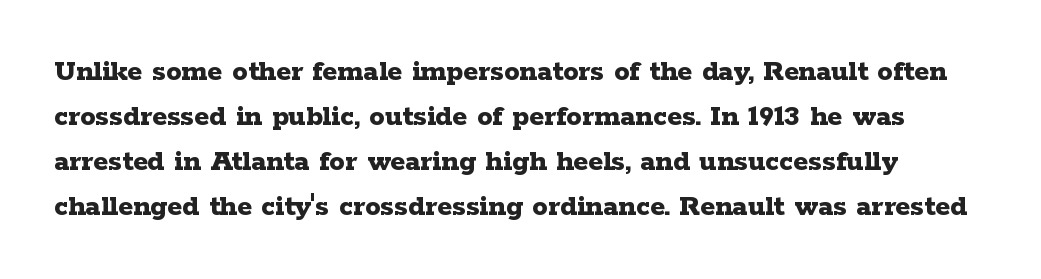
The image shows 31 px bold, wide serif type, upright; set normal line spacing (1.45x), normal letter spacing, not underlined; low stroke contrast and a medium x-height.
